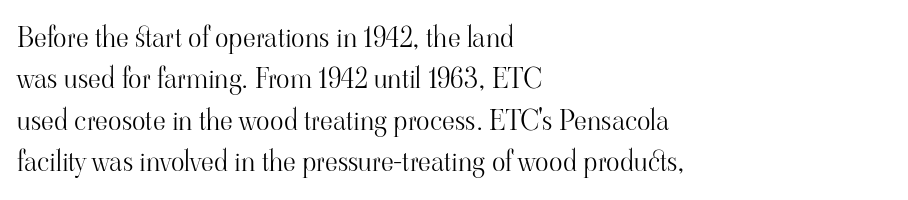
Q: Is the text bold? A: No.
Q: Is the text italic (slanted)? A: No, it is upright.
Q: Is the typeface a serif or a sans-serif typeface? A: Serif.
Q: Is the text underlined? A: No.
Q: How is the paragraph aligned? A: Left-aligned.
Q: Is the spacing between letters normal or unusually wide? A: Normal.
Q: Is the spacing between lines tight, normal or loose? A: Normal.
Q: Width (condensed, normal, or wide)? A: Normal.
Q: Stroke contrast? A: High.
Q: x-height? A: Small.
Q: Monospaced? A: No.
